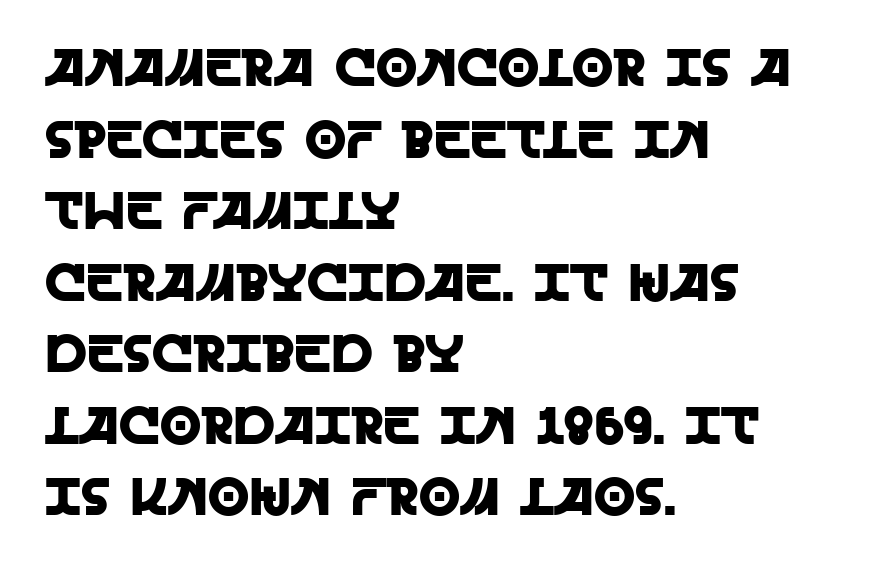
{"serif": "no", "italic": "no", "width": "normal", "x_height": "large", "monospaced": "no", "underline": "no", "align": "left", "line_spacing": "normal", "line_spacing_ratio": 1.35, "letter_spacing": "normal", "letter_spacing_em": 0.0, "glyph_px": 53}
